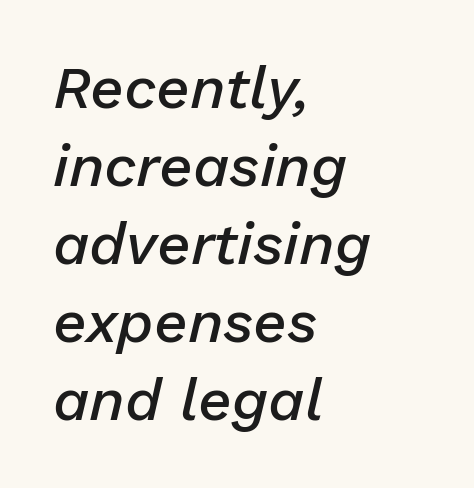
Q: Is the text bold? A: Semi-bold.
Q: Is the text italic (slanted)? A: Yes, it leans right by about 13 degrees.
Q: Is the text underlined? A: No.
Q: How is the paragraph aligned? A: Left-aligned.
Q: Is the spacing between letters normal or unusually wide? A: Normal.
Q: Is the spacing between lines tight, normal or loose? A: Normal.
Q: Width (condensed, normal, or wide)? A: Normal.
Q: Stroke contrast? A: Low.
Q: x-height? A: Medium.
Q: Monospaced? A: No.
